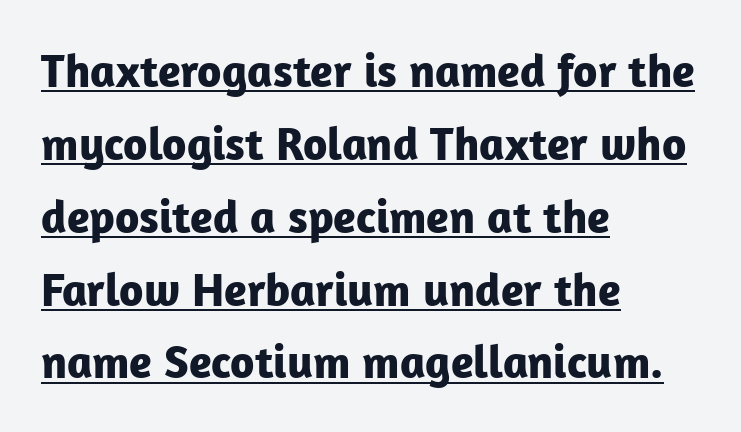
Grotesque or geometric, the face here clearly has no serifs. The letters stand upright; this is a roman face. The text block is weighted toward the left margin, trailing off unevenly rightward. Students, observe the line beneath the letters — that is underlining.
